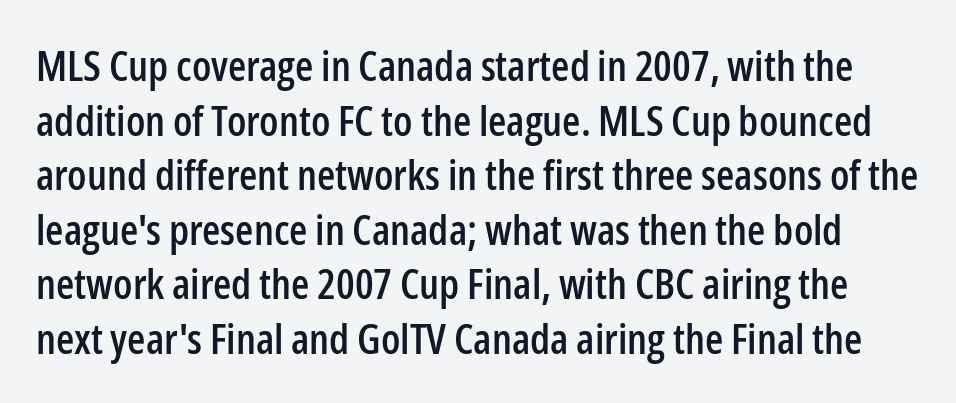
The image shows 42 px condensed sans-serif type, upright; set normal line spacing (1.3x), normal letter spacing, not underlined; low stroke contrast and a medium x-height.
